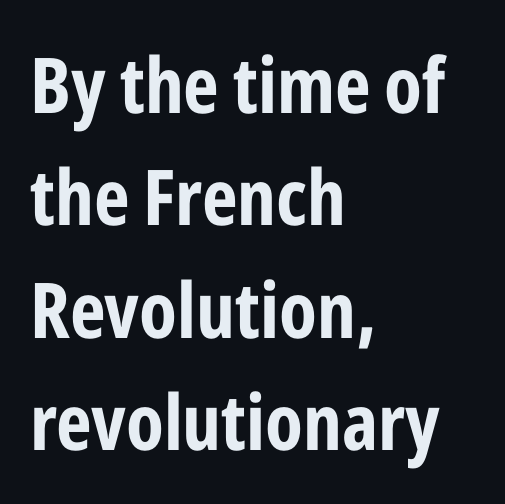
Q: Is the text bold? A: Yes.
Q: Is the text italic (slanted)? A: No, it is upright.
Q: Is the typeface a serif or a sans-serif typeface? A: Sans-serif.
Q: Is the text underlined? A: No.
Q: How is the paragraph aligned? A: Left-aligned.
Q: Is the spacing between letters normal or unusually wide? A: Normal.
Q: Is the spacing between lines tight, normal or loose? A: Normal.
Q: Width (condensed, normal, or wide)? A: Condensed.
Q: Stroke contrast? A: Low.
Q: x-height? A: Medium.
Q: Monospaced? A: No.
